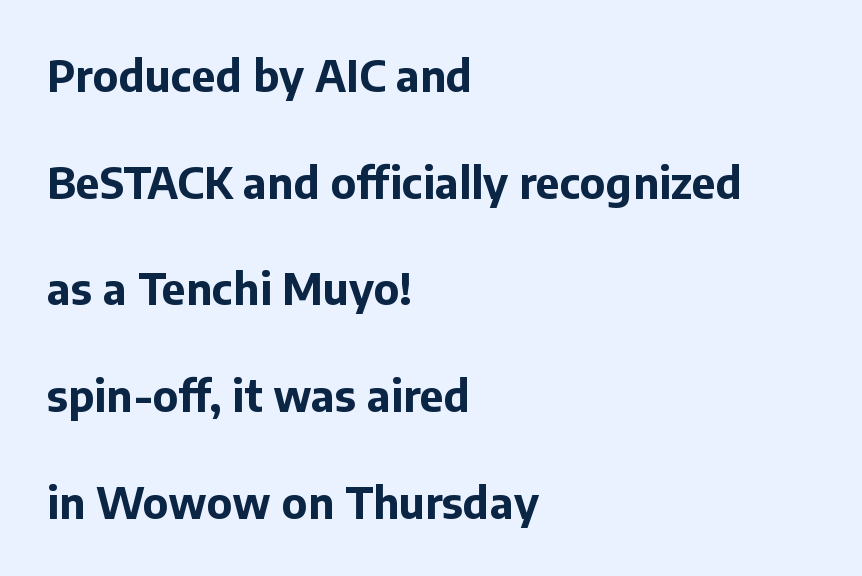
Type without underlining. Interline gaps are noticeably wide in this sample. Horizontally, the lines are justified to the leading edge only. This rendering employs a face without finishing strokes, i.e., a sans-serif. You could call the tracking neutral — neither tight nor loose.
